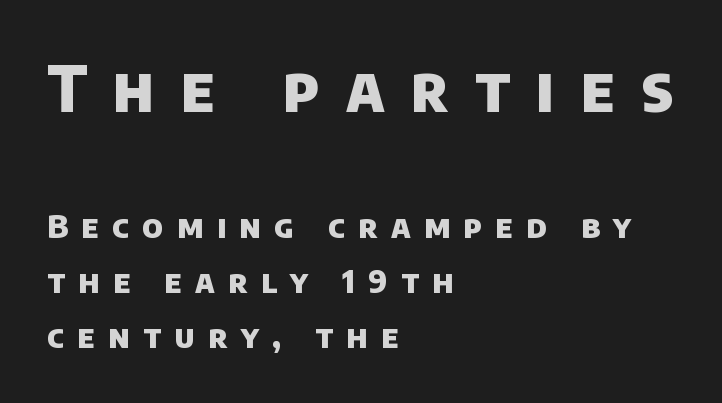
Q: Is the text bold? A: Yes.
Q: Is the typeface a serif or a sans-serif typeface? A: Sans-serif.
Q: Is the text underlined? A: No.
Q: How is the paragraph aligned? A: Left-aligned.
Q: Is the spacing between letters normal or unusually wide? A: Unusually wide.
Q: Which block of text is set in a larger size, the first (top) or the second (bottom)? A: The first (top) one.
Q: Width (condensed, normal, or wide)? A: Normal.
Q: Stroke contrast? A: Low.
Q: x-height? A: Large.
Q: Monospaced? A: No.
